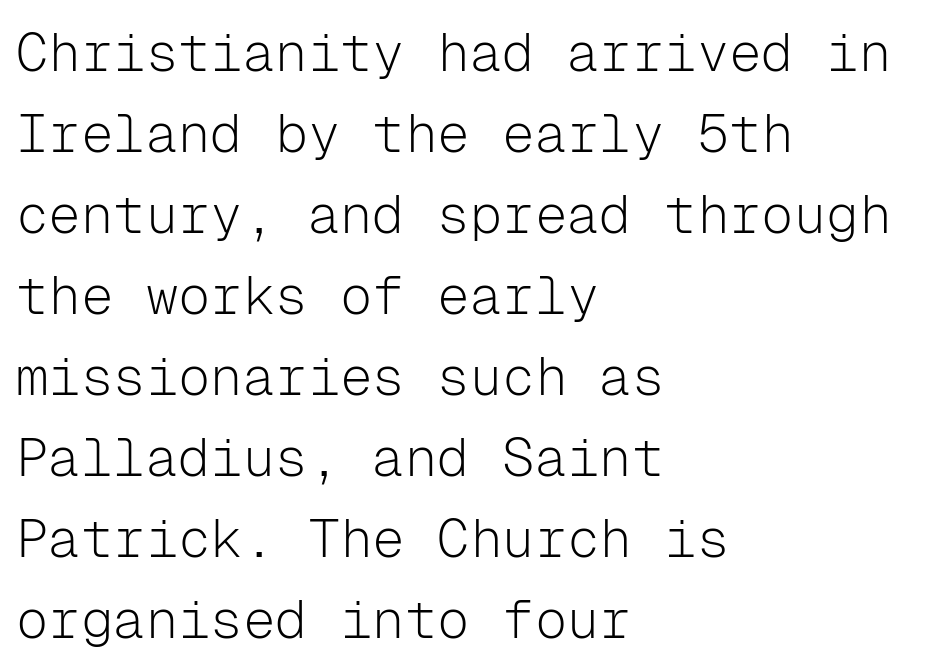
{"serif": "no", "italic": "no", "bold": "no", "weight": "light", "width": "normal", "stroke_contrast": "low", "x_height": "medium", "monospaced": "yes", "underline": "no", "align": "left", "line_spacing": "normal", "line_spacing_ratio": 1.5, "letter_spacing": "normal", "letter_spacing_em": 0.0, "glyph_px": 54}
